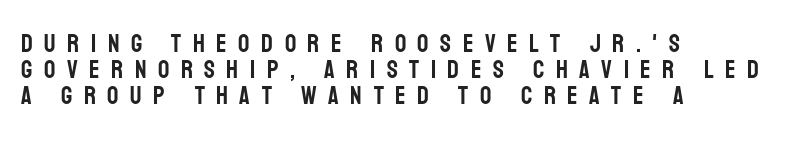
Q: Is the text italic (slanted)? A: No, it is upright.
Q: Is the text underlined? A: No.
Q: How is the paragraph aligned? A: Left-aligned.
Q: Is the spacing between letters normal or unusually wide? A: Unusually wide.
Q: Is the spacing between lines tight, normal or loose? A: Tight.
